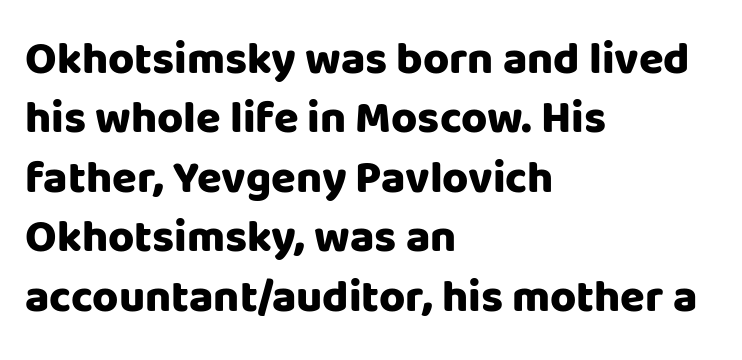
{"serif": "no", "italic": "no", "bold": "yes", "weight": "heavy", "width": "normal", "stroke_contrast": "low", "x_height": "large", "monospaced": "no", "underline": "no", "align": "left", "line_spacing": "normal", "line_spacing_ratio": 1.32, "letter_spacing": "normal", "letter_spacing_em": 0.0, "glyph_px": 45}
